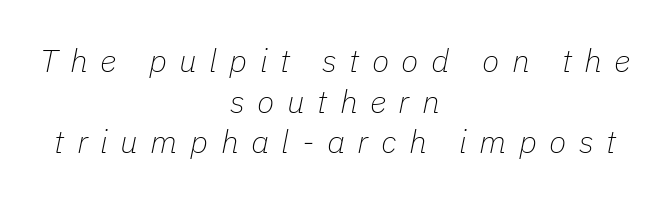
The image shows 32 px thin type, italic (leaning right); set centered, normal line spacing (1.27x), unusually wide letter spacing (+0.39 em), not underlined; low stroke contrast and a medium x-height.
